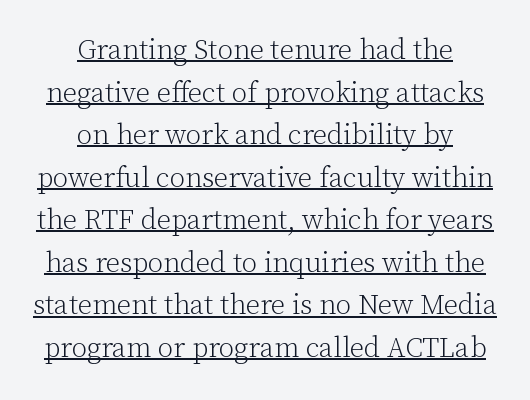
Q: Is the text bold? A: No.
Q: Is the text italic (slanted)? A: No, it is upright.
Q: Is the typeface a serif or a sans-serif typeface? A: Serif.
Q: Is the text underlined? A: Yes.
Q: How is the paragraph aligned? A: Centered.
Q: Is the spacing between letters normal or unusually wide? A: Normal.
Q: Is the spacing between lines tight, normal or loose? A: Normal.
Q: Width (condensed, normal, or wide)? A: Normal.
Q: Stroke contrast? A: Low.
Q: x-height? A: Medium.
Q: Monospaced? A: No.
